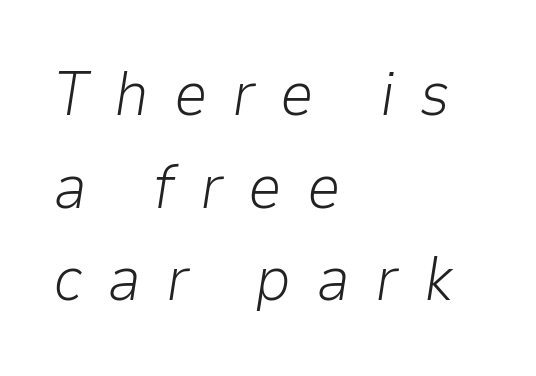
{"italic": "yes", "lean": "right", "slant_degrees": 9, "bold": "no", "weight": "light", "width": "normal", "stroke_contrast": "low", "x_height": "medium", "monospaced": "no", "underline": "no", "align": "left", "line_spacing": "normal", "line_spacing_ratio": 1.52, "letter_spacing": "wide", "letter_spacing_em": 0.41, "glyph_px": 61}
